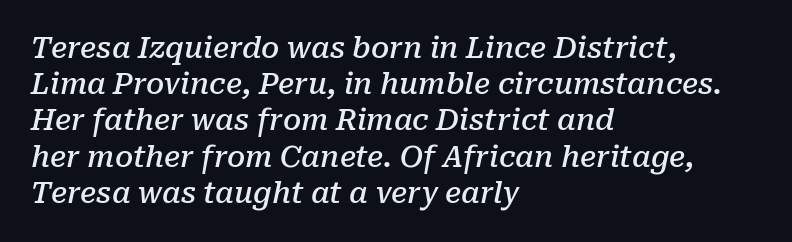
{"serif": "yes", "italic": "yes", "lean": "right", "slant_degrees": 10, "bold": "semi", "weight": "semibold", "width": "normal", "stroke_contrast": "low", "x_height": "medium", "monospaced": "no", "underline": "no", "align": "left", "line_spacing": "normal", "line_spacing_ratio": 1.25, "letter_spacing": "normal", "letter_spacing_em": 0.0, "glyph_px": 29}
